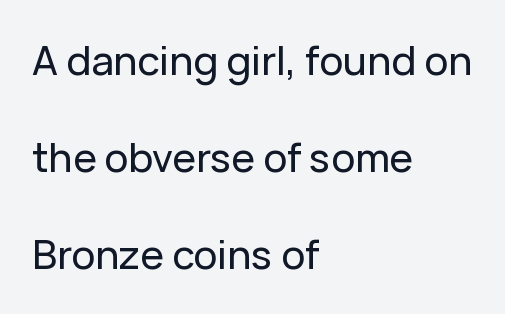
Q: Is the text italic (slanted)? A: No, it is upright.
Q: Is the typeface a serif or a sans-serif typeface? A: Sans-serif.
Q: Is the text underlined? A: No.
Q: How is the paragraph aligned? A: Left-aligned.
Q: Is the spacing between letters normal or unusually wide? A: Normal.
Q: Is the spacing between lines tight, normal or loose? A: Loose.
Q: Width (condensed, normal, or wide)? A: Normal.
Q: Stroke contrast? A: Low.
Q: x-height? A: Medium.
Q: Monospaced? A: No.
